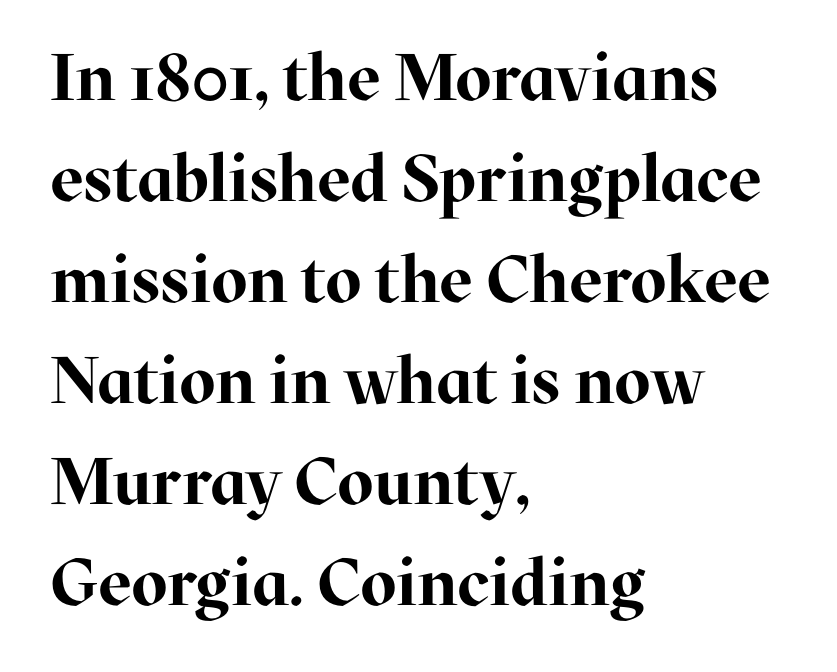
{"serif": "yes", "italic": "no", "bold": "yes", "weight": "bold", "width": "normal", "stroke_contrast": "high", "x_height": "medium", "monospaced": "no", "underline": "no", "align": "left", "line_spacing": "normal", "line_spacing_ratio": 1.53, "letter_spacing": "normal", "letter_spacing_em": 0.0, "glyph_px": 66}
